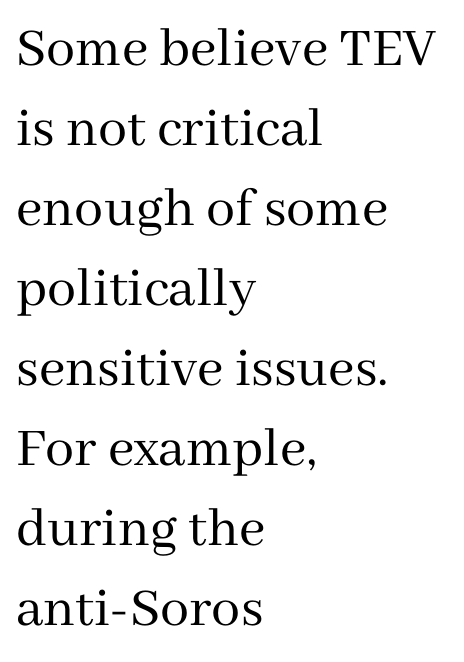
Anything drawn beneath the words? Only blank space. The rendering keeps characters at their native spacing. Looks like regular typesetting: each glyph gets only the width it needs. Stroke mass is kept to a normal reading level or below. A typesetter would mark this as roman, not italic.
